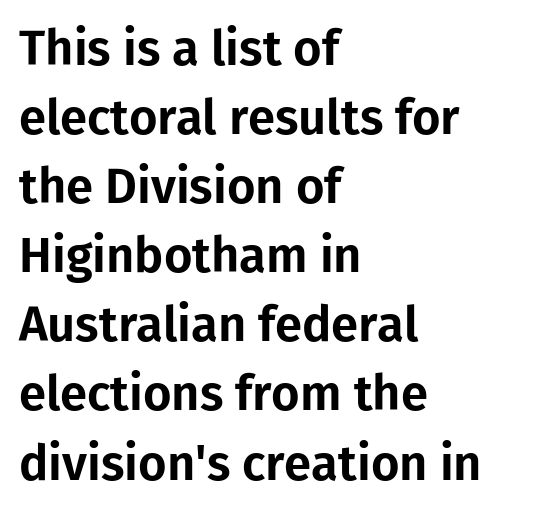
{"serif": "no", "italic": "no", "width": "normal", "stroke_contrast": "low", "x_height": "medium", "monospaced": "no", "underline": "no", "align": "left", "line_spacing": "normal", "line_spacing_ratio": 1.41, "letter_spacing": "normal", "letter_spacing_em": 0.0, "glyph_px": 49}
